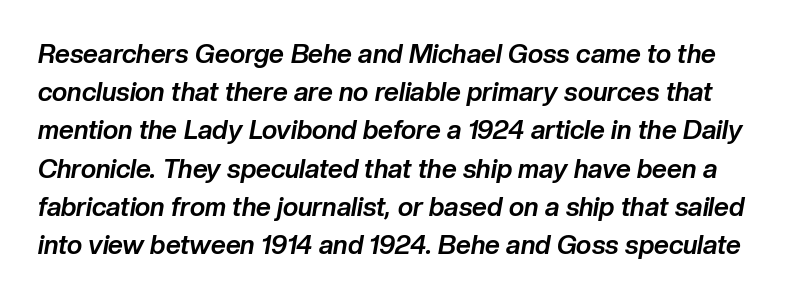
The passage shown leans; its letterforms are oblique. Observe the ordinary spacing: letters are neighbours, not strangers. Its strokes are broad and dark, the hallmark of bold type. Plain, unruled lines of type. Students, observe: this is what conventionally led text looks like.
